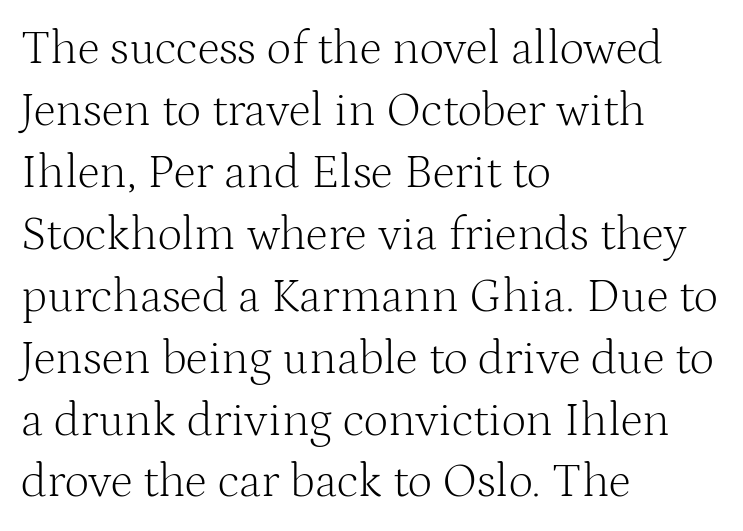
Q: Is the text bold? A: No.
Q: Is the text italic (slanted)? A: No, it is upright.
Q: Is the typeface a serif or a sans-serif typeface? A: Serif.
Q: Is the text underlined? A: No.
Q: How is the paragraph aligned? A: Left-aligned.
Q: Is the spacing between letters normal or unusually wide? A: Normal.
Q: Is the spacing between lines tight, normal or loose? A: Normal.
Q: Width (condensed, normal, or wide)? A: Normal.
Q: Stroke contrast? A: Medium.
Q: x-height? A: Medium.
Q: Monospaced? A: No.
